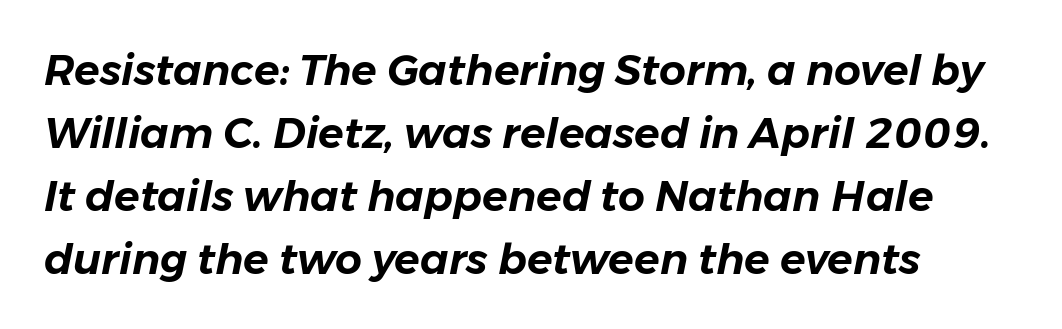
Teacher's note: observe the even left margin — that is flush-left alignment. If you drew a line through each stem, it would be angled. Leading: standard. The gaps between neighbouring characters are ordinary and unremarkable.
